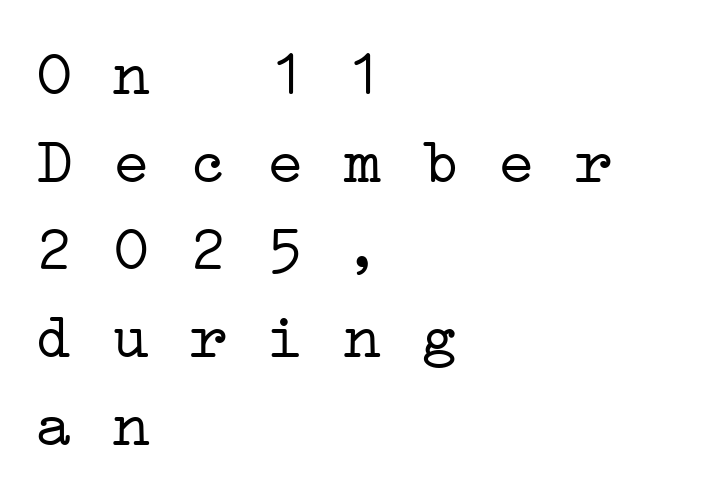
Q: Is the text bold? A: No.
Q: Is the typeface a serif or a sans-serif typeface? A: Serif.
Q: Is the text underlined? A: No.
Q: How is the paragraph aligned? A: Left-aligned.
Q: Is the spacing between letters normal or unusually wide? A: Normal.
Q: Is the spacing between lines tight, normal or loose? A: Normal.
Q: Width (condensed, normal, or wide)? A: Wide.
Q: Stroke contrast? A: Low.
Q: x-height? A: Medium.
Q: Monospaced? A: Yes.
